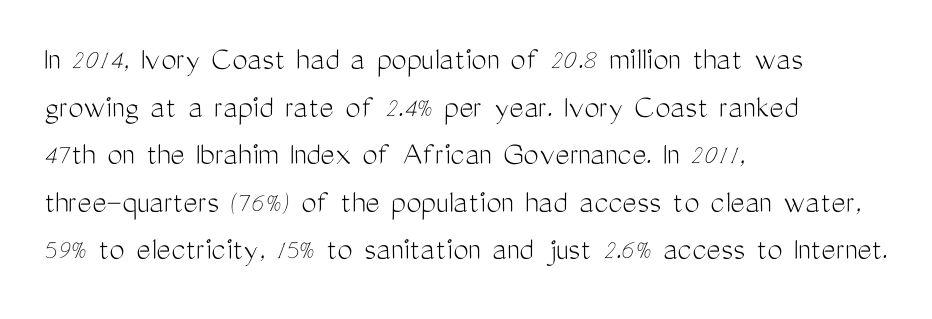
The image shows 34 px light, condensed sans-serif type, upright; set left-aligned, normal line spacing (1.4x), normal letter spacing, not underlined; medium stroke contrast and a medium x-height.
